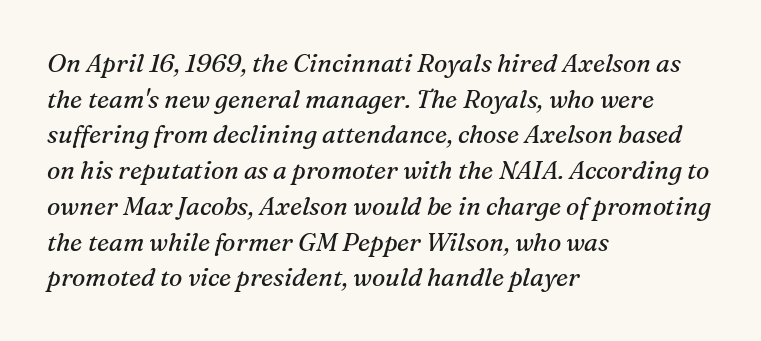
{"italic": "yes", "lean": "right", "slant_degrees": 16, "bold": "no", "underline": "no", "align": "left", "line_spacing": "normal", "line_spacing_ratio": 1.43, "letter_spacing": "normal", "letter_spacing_em": 0.0, "glyph_px": 25}
